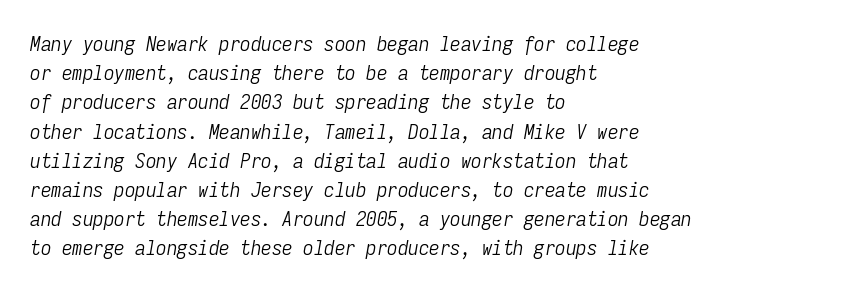
Q: Is the text bold? A: No.
Q: Is the text italic (slanted)? A: Yes, it leans right by about 9 degrees.
Q: Is the text underlined? A: No.
Q: How is the paragraph aligned? A: Left-aligned.
Q: Is the spacing between letters normal or unusually wide? A: Normal.
Q: Is the spacing between lines tight, normal or loose? A: Normal.
